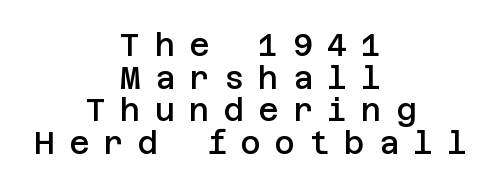
Q: Is the text bold? A: Semi-bold.
Q: Is the text italic (slanted)? A: No, it is upright.
Q: Is the typeface a serif or a sans-serif typeface? A: Sans-serif.
Q: Is the text underlined? A: No.
Q: How is the paragraph aligned? A: Centered.
Q: Is the spacing between letters normal or unusually wide? A: Unusually wide.
Q: Is the spacing between lines tight, normal or loose? A: Tight.
Q: Width (condensed, normal, or wide)? A: Normal.
Q: Stroke contrast? A: Low.
Q: x-height? A: Large.
